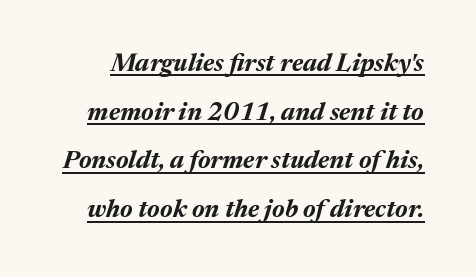
The image shows 25 px bold type, italic (leaning right); set loose line spacing (1.95x), normal letter spacing, underlined.
